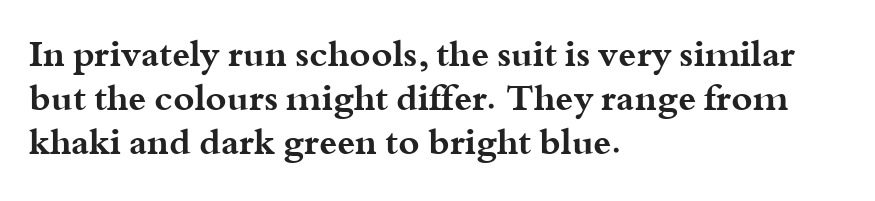
The image shows 36 px bold, wide serif type, upright; set left-aligned, line spacing 1.22x, normal letter spacing, not underlined; medium stroke contrast and a small x-height.
